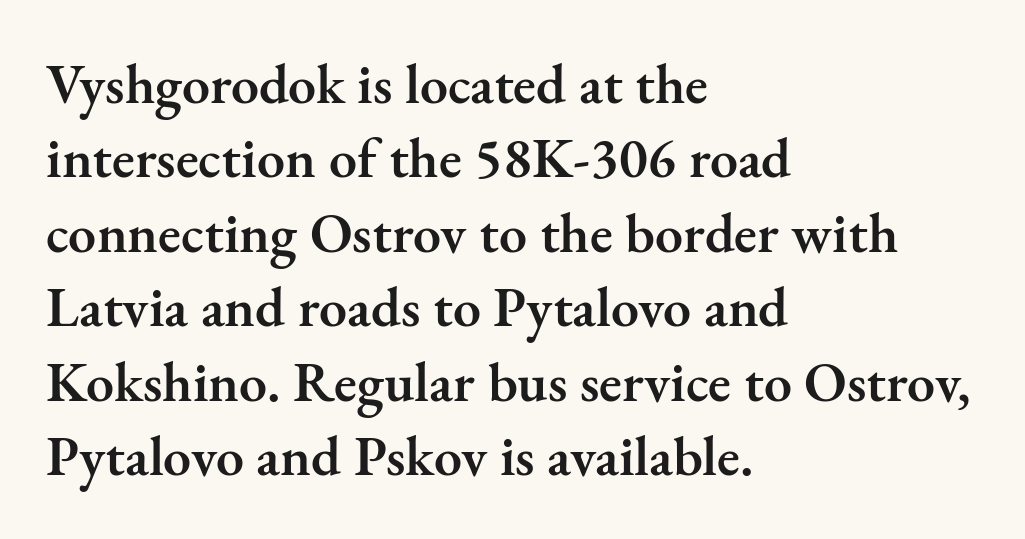
The passage shown is typed in a proportional face where columns would drift. Nothing unusual about the tracking: characters are spaced as the font intends. Line spacing here is normal. Is this a sans? No — the strokes have serifs. Students, this is semibold: more ink than regular, less than bold. The string is rendered with underlining switched off.
